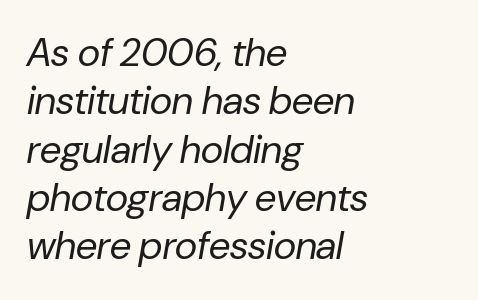
Q: Is the text bold? A: No.
Q: Is the text italic (slanted)? A: Yes, it leans right by about 10 degrees.
Q: Is the text underlined? A: No.
Q: How is the paragraph aligned? A: Left-aligned.
Q: Is the spacing between letters normal or unusually wide? A: Normal.
Q: Width (condensed, normal, or wide)? A: Normal.
Q: Stroke contrast? A: Low.
Q: x-height? A: Medium.
Q: Monospaced? A: No.
